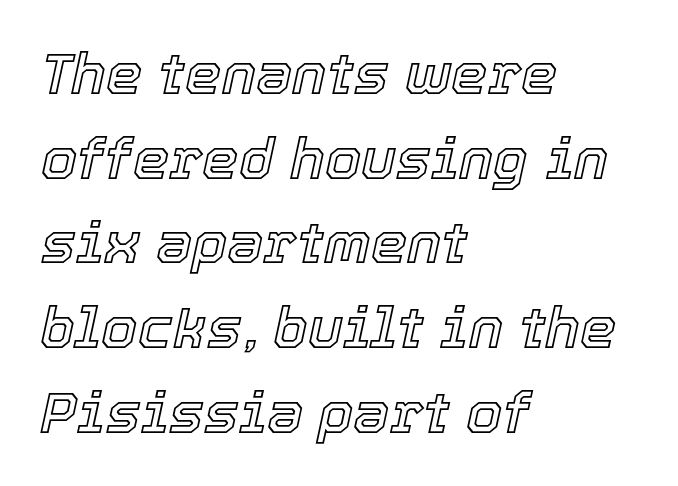
The image shows 58 px text type, italic (leaning right); set left-aligned, normal line spacing (1.46x), normal letter spacing, not underlined; a medium x-height.
